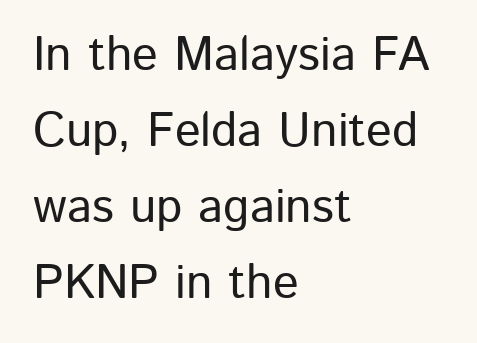
Type without underlining. Left-aligned paragraph, ragged on the right. This sample keeps an unexceptional amount of space between lines. Check where the strokes stop: nothing finishes them off — pure sans. Do the characters align in a grid? No, the font is proportional. Unlike italic type, these characters show no tilt at all.
